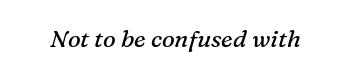
{"italic": "yes", "lean": "right", "slant_degrees": 16, "bold": "no", "underline": "no", "letter_spacing": "normal", "letter_spacing_em": 0.0, "glyph_px": 24}
